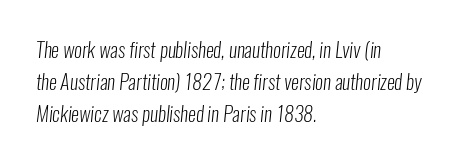
The passage shown has conventional tracking throughout. The vertical gap from one line to the next is medium. Unmarked baselines from the first word to the last. The letterforms sit at book weight or below. A student would call this left alignment; a typographer would say flush left, rag right.
